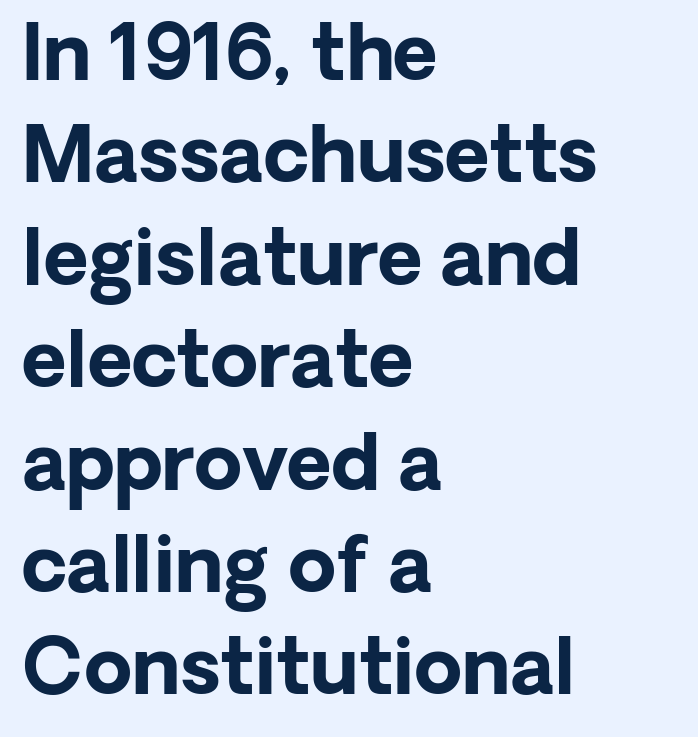
{"serif": "no", "italic": "no", "bold": "yes", "weight": "bold", "width": "normal", "stroke_contrast": "low", "x_height": "medium", "monospaced": "no", "underline": "no", "align": "left", "line_spacing": "normal", "line_spacing_ratio": 1.33, "letter_spacing": "normal", "letter_spacing_em": 0.0, "glyph_px": 77}
